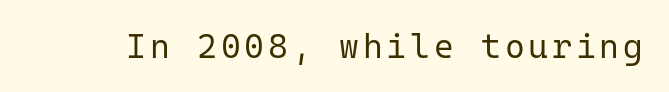
The image shows 34 px regular-weight sans-serif type, upright, monospaced; set not underlined; low stroke contrast and a medium x-height.
